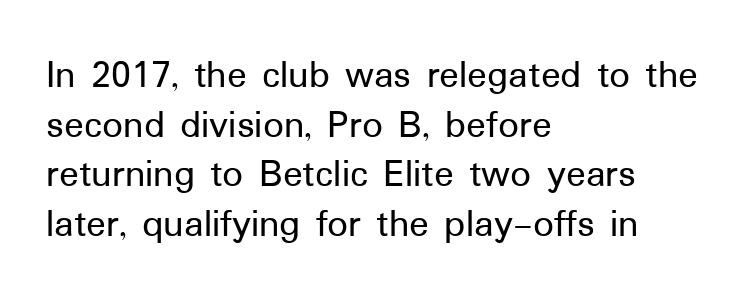
The letters advance in unequal steps, a hallmark of proportional type. Unlike italic type, these characters show no tilt at all. Compared with a centered layout, this one pins lines to the left instead. Classification — sans serif. The tracking reads as untouched default to a designer's eye.
